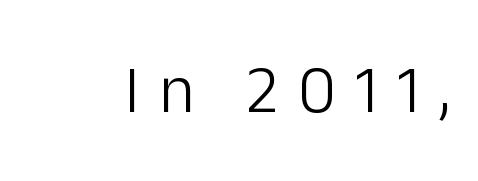
The image shows 68 px light sans-serif type, upright; set unusually wide letter spacing (+0.29 em), not underlined; low stroke contrast and a medium x-height.
